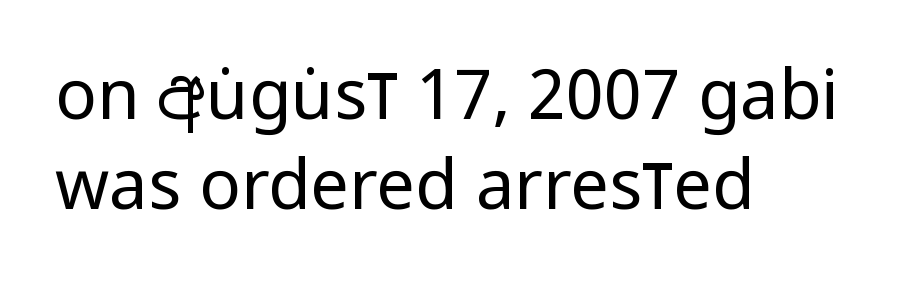
Standard letterfit; no display-style spreading of the glyphs. The lines sit at an ordinary, default distance from one another. Ascenders rise straight up at ninety degrees. Anything drawn beneath the words? Only blank space. A light-to-regular cut is what we see here. Teacher's note: observe the even left margin — that is flush-left alignment.
